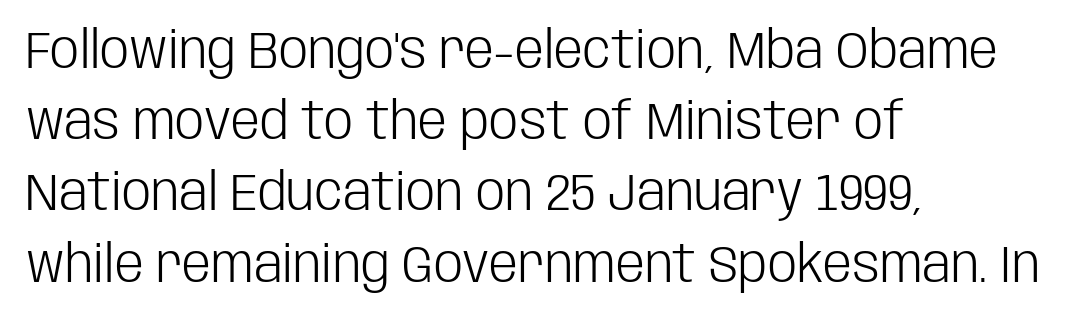
The image shows 52 px light, condensed sans-serif type, upright; set left-aligned, normal line spacing (1.37x), normal letter spacing, not underlined; low stroke contrast and a large x-height.
